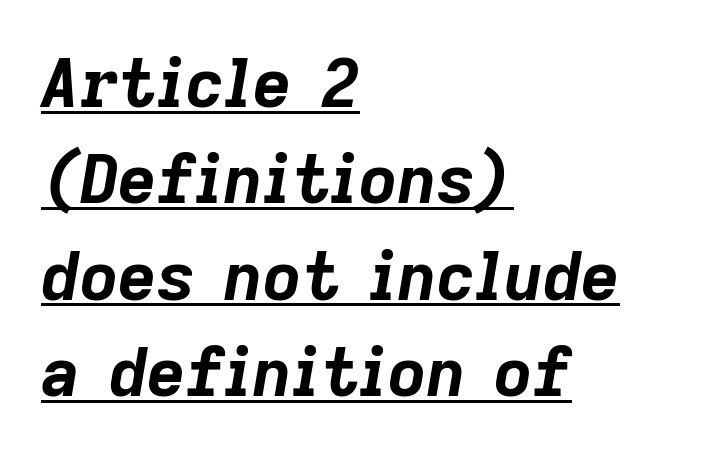
The image shows 67 px bold type, italic (leaning right); set left-aligned, normal line spacing (1.44x), normal letter spacing, underlined; low stroke contrast and a medium x-height.
